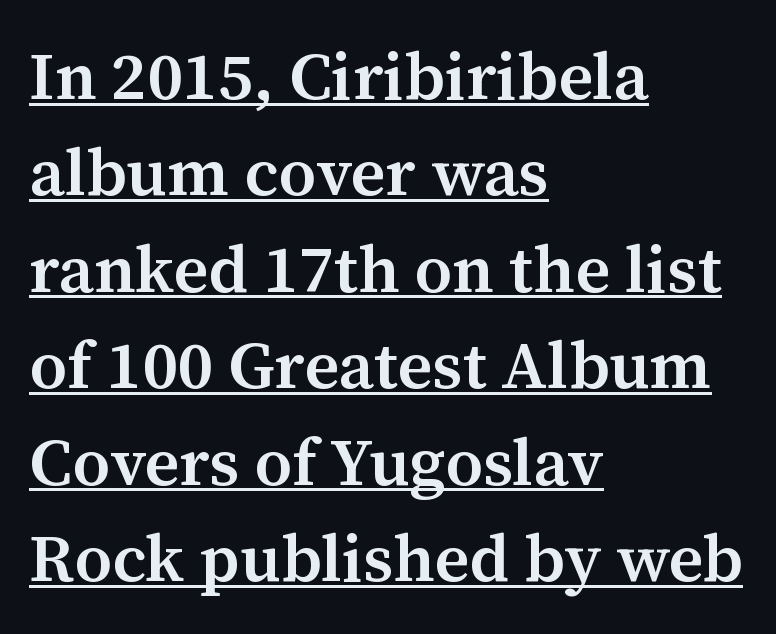
The image shows 67 px semibold serif type, upright; set left-aligned, normal line spacing (1.44x), normal letter spacing, underlined; medium stroke contrast and a medium x-height.
